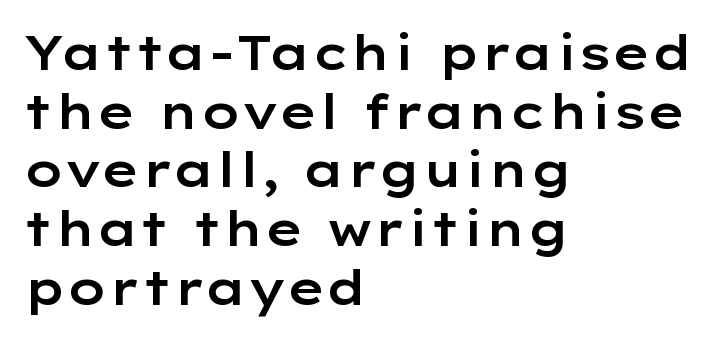
{"serif": "no", "italic": "no", "width": "wide", "stroke_contrast": "low", "x_height": "medium", "monospaced": "no", "underline": "no", "align": "left", "line_spacing": "normal", "line_spacing_ratio": 1.25, "letter_spacing": "normal", "letter_spacing_em": 0.0, "glyph_px": 47}
